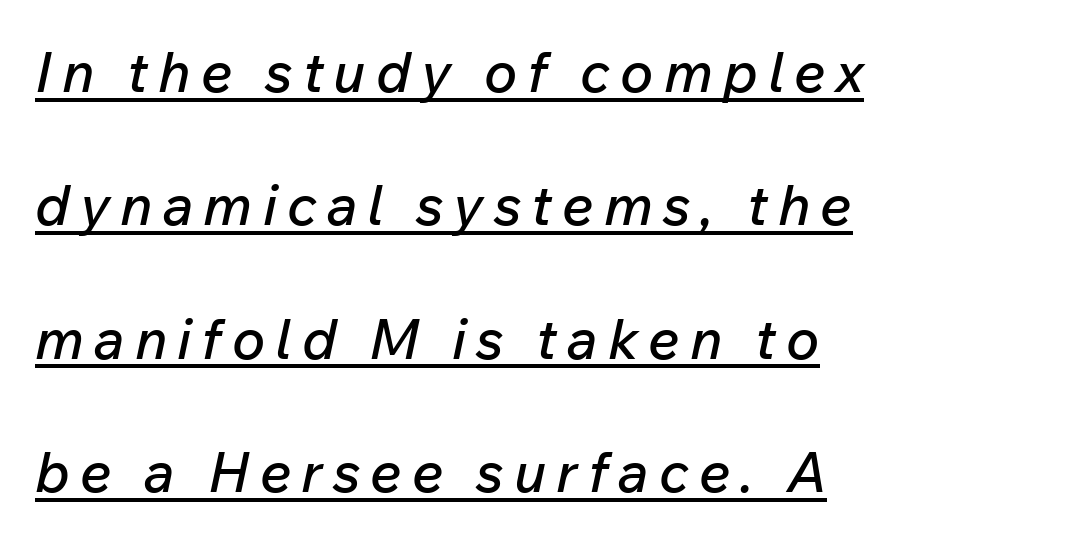
Q: Is the text italic (slanted)? A: Yes, it leans right by about 12 degrees.
Q: Is the text underlined? A: Yes.
Q: How is the paragraph aligned? A: Left-aligned.
Q: Is the spacing between lines tight, normal or loose? A: Loose.
Q: Width (condensed, normal, or wide)? A: Normal.
Q: Stroke contrast? A: Low.
Q: x-height? A: Medium.
Q: Monospaced? A: No.
